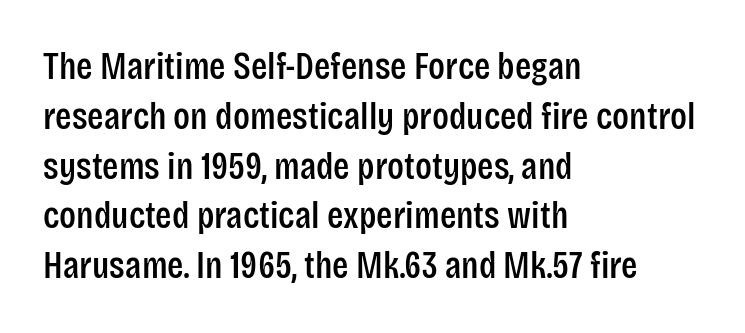
No feet cap the strokes, marking this as sans-serif type. These lines are set flush left with a ragged right edge. The zone under the glyphs is completely vacant. The letters advance in unequal steps, a hallmark of proportional type. Every character sits straight up, as roman type does. Students, note that the glyphs here touch the page at normal intervals.
